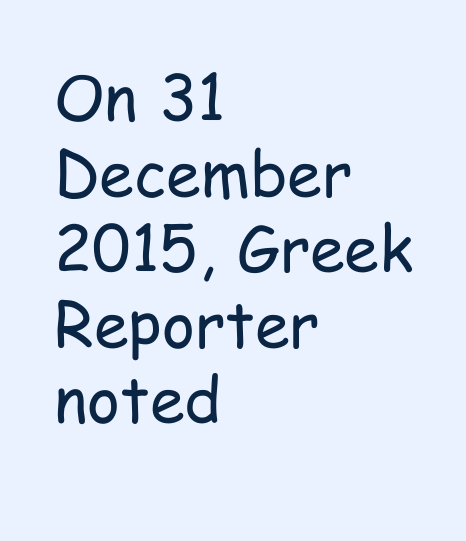
{"serif": "no", "italic": "no", "bold": "no", "weight": "regular", "width": "condensed", "stroke_contrast": "low", "x_height": "medium", "monospaced": "no", "underline": "no", "align": "left", "line_spacing_ratio": 1.2, "letter_spacing": "normal", "letter_spacing_em": 0.0, "glyph_px": 63}
